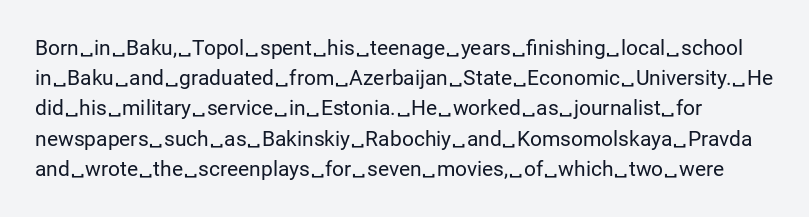
Q: Is the text bold? A: No.
Q: Is the text italic (slanted)? A: No, it is upright.
Q: Is the text underlined? A: No.
Q: Is the spacing between letters normal or unusually wide? A: Normal.
Q: Is the spacing between lines tight, normal or loose? A: Normal.
